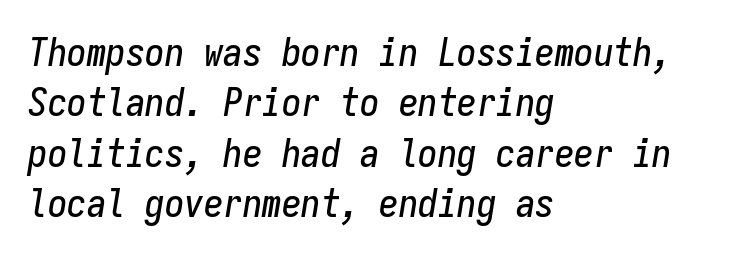
The image shows 39 px condensed type, italic (leaning right), monospaced; set left-aligned, normal line spacing (1.29x), normal letter spacing, not underlined; low stroke contrast and a medium x-height.
